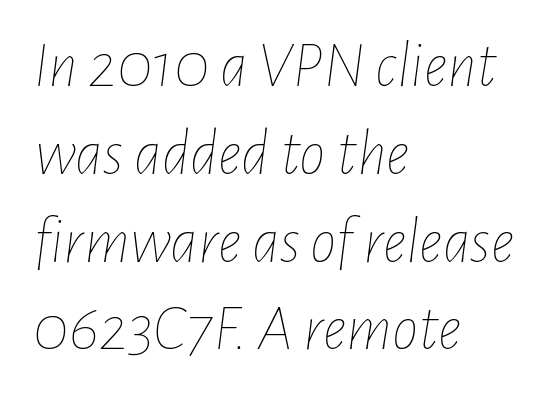
{"italic": "yes", "lean": "right", "slant_degrees": 7, "bold": "no", "weight": "thin", "width": "condensed", "stroke_contrast": "low", "x_height": "medium", "monospaced": "no", "underline": "no", "align": "left", "line_spacing": "normal", "line_spacing_ratio": 1.33, "letter_spacing": "normal", "letter_spacing_em": 0.0, "glyph_px": 66}
